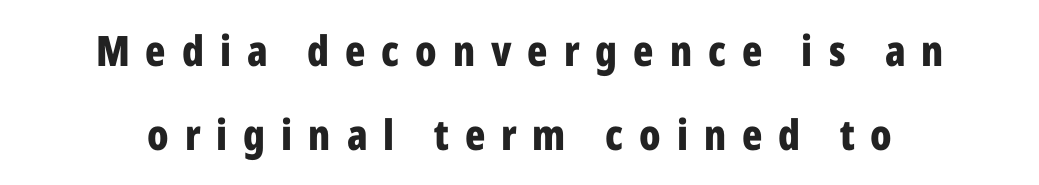
Thick stems and heavy bowls — unmistakably bold. This sample has the flowing, uneven cadence of proportional lettering. Examine the stroke ends and you'll find no serifs. Nope, not italic — everything's standing straight.
